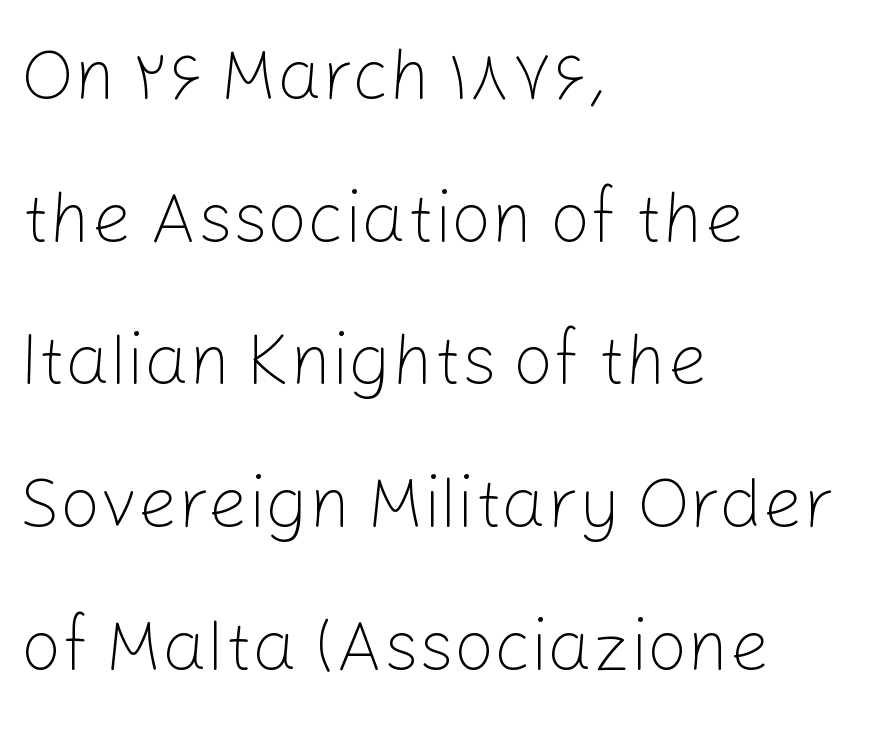
The image shows 71 px light sans-serif type, upright; set left-aligned, loose line spacing (2.01x), normal letter spacing, not underlined; low stroke contrast and a medium x-height.
